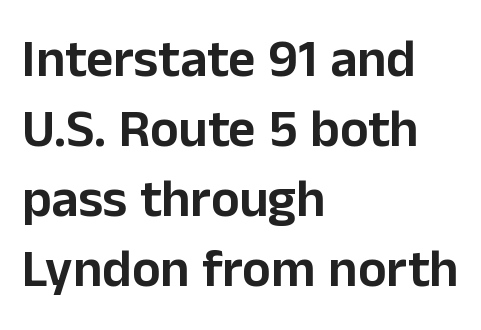
{"serif": "no", "italic": "no", "width": "normal", "stroke_contrast": "low", "x_height": "medium", "monospaced": "no", "underline": "no", "align": "left", "line_spacing": "normal", "line_spacing_ratio": 1.32, "letter_spacing": "normal", "letter_spacing_em": 0.0, "glyph_px": 53}
